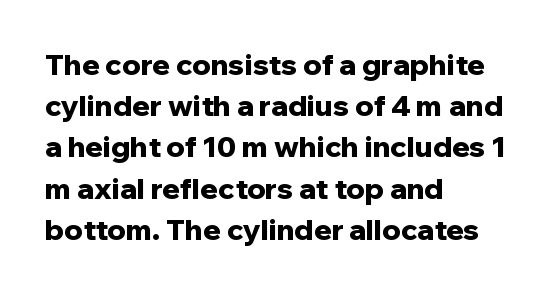
The image shows 29 px bold sans-serif type, upright; set left-aligned, normal line spacing (1.42x), normal letter spacing, not underlined; low stroke contrast and a medium x-height.
